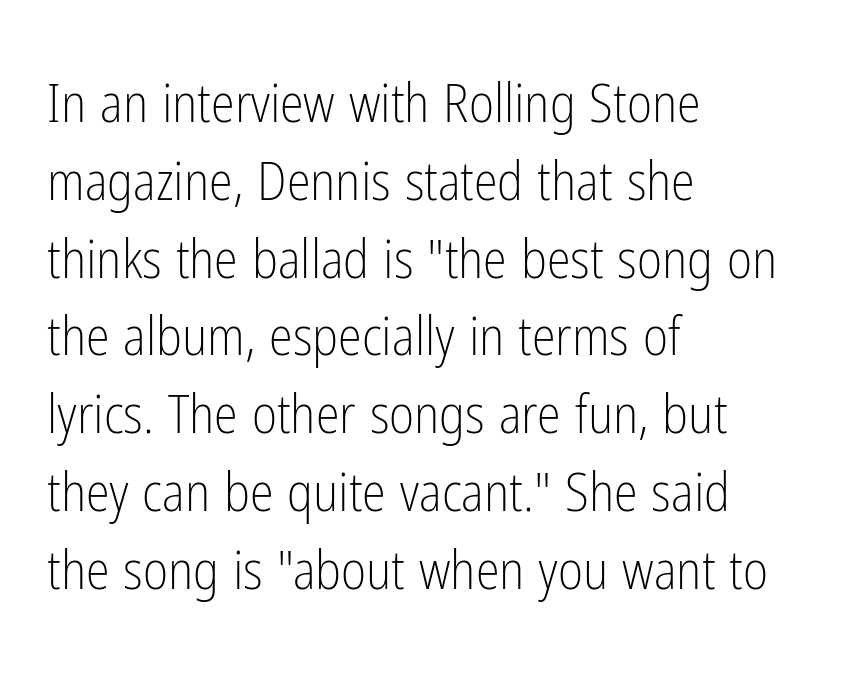
Look at the tracking — it's just the regular setting, nothing added. The passage shown is typeset with a sans-serif family. Casual observation: everything's shoved over to the left. Varying glyph widths throughout — classic text-font behaviour. Is there any slant? The stems are plumb.
